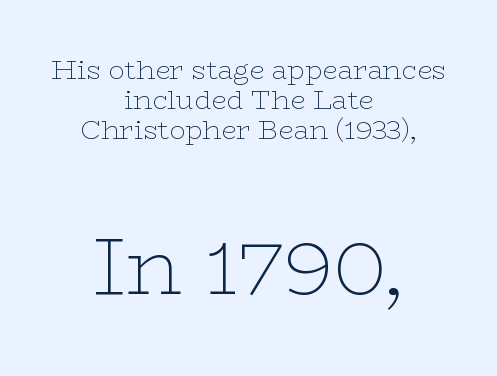
Q: Is the text bold? A: No.
Q: Is the text italic (slanted)? A: No, it is upright.
Q: Is the typeface a serif or a sans-serif typeface? A: Serif.
Q: Is the text underlined? A: No.
Q: How is the paragraph aligned? A: Centered.
Q: Is the spacing between letters normal or unusually wide? A: Normal.
Q: Is the spacing between lines tight, normal or loose? A: Tight.
Q: Which block of text is set in a larger size, the first (top) or the second (bottom)? A: The second (bottom) one.
Q: Width (condensed, normal, or wide)? A: Wide.
Q: Stroke contrast? A: Low.
Q: x-height? A: Medium.
Q: Monospaced? A: No.
